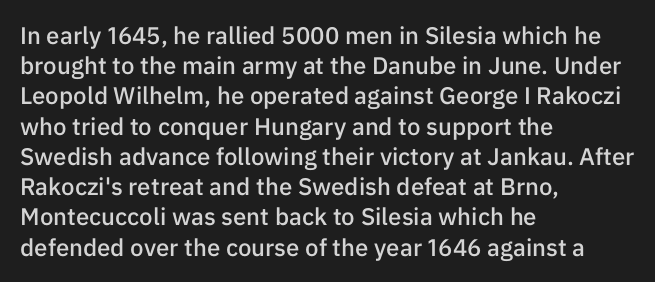
{"italic": "no", "bold": "semi", "underline": "no", "align": "left", "line_spacing": "normal", "line_spacing_ratio": 1.26, "letter_spacing": "normal", "letter_spacing_em": 0.0, "glyph_px": 24}
